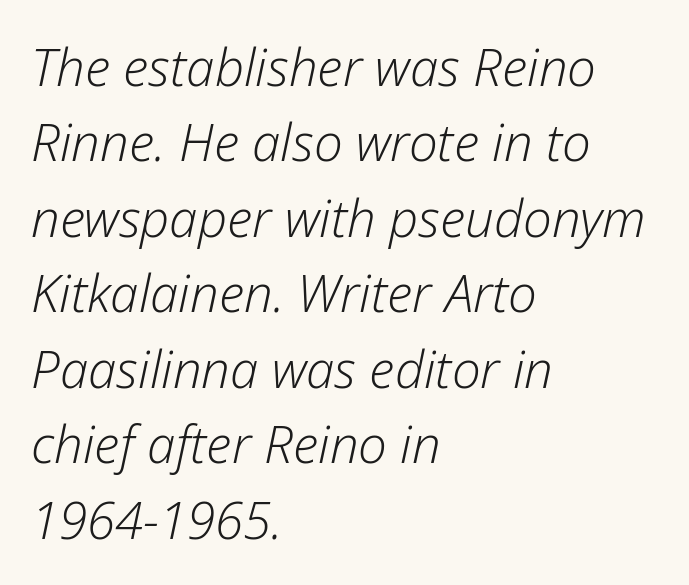
{"italic": "yes", "lean": "right", "slant_degrees": 12, "bold": "no", "weight": "light", "width": "normal", "stroke_contrast": "low", "x_height": "medium", "monospaced": "no", "underline": "no", "align": "left", "line_spacing": "normal", "line_spacing_ratio": 1.48, "letter_spacing": "normal", "letter_spacing_em": 0.0, "glyph_px": 51}
